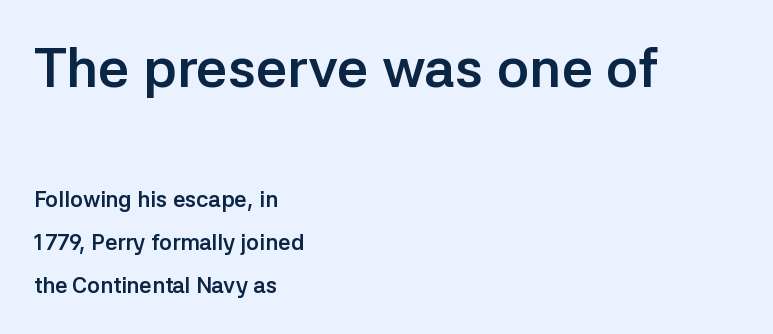
Q: Is the text bold? A: Yes.
Q: Is the text italic (slanted)? A: No, it is upright.
Q: Is the typeface a serif or a sans-serif typeface? A: Sans-serif.
Q: Is the text underlined? A: No.
Q: How is the paragraph aligned? A: Left-aligned.
Q: Is the spacing between letters normal or unusually wide? A: Normal.
Q: Is the spacing between lines tight, normal or loose? A: Loose.
Q: Which block of text is set in a larger size, the first (top) or the second (bottom)? A: The first (top) one.
Q: Width (condensed, normal, or wide)? A: Normal.
Q: Stroke contrast? A: Low.
Q: x-height? A: Medium.
Q: Monospaced? A: No.
